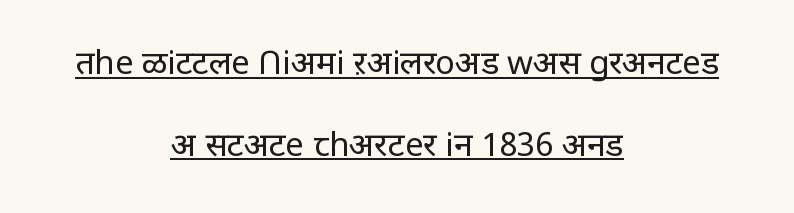
{"serif": "no", "italic": "no", "bold": "no", "weight": "regular", "width": "normal", "stroke_contrast": "low", "x_height": "large", "monospaced": "no", "underline": "yes", "align": "center", "line_spacing": "loose", "line_spacing_ratio": 2.48, "letter_spacing": "normal", "letter_spacing_em": 0.0, "glyph_px": 33}
